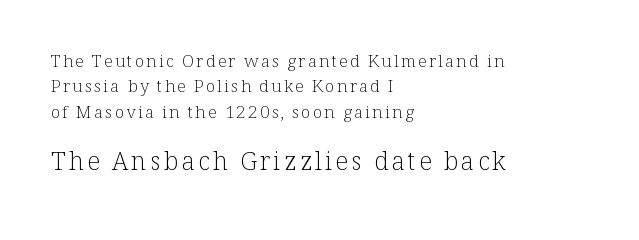
{"italic": "no", "bold": "no", "underline": "no", "align": "left", "line_spacing": "normal", "line_spacing_ratio": 1.5, "larger_block": "second", "size_ratio": 1.47, "glyph_px": 25}
